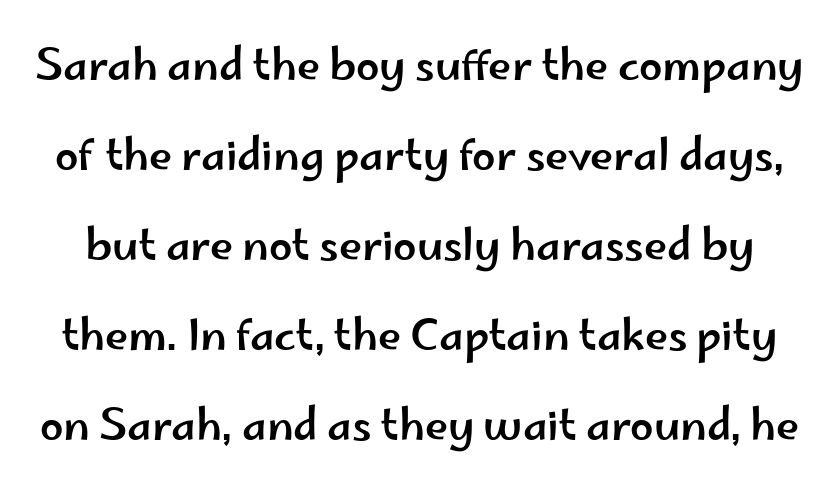
This sample has the flowing, uneven cadence of proportional lettering. Does the lettering tilt? It doesn't — this is upright. The gap between lines stays unmarked. The characters display no serif detailing; their extremities are plain. Each new line begins a long way beneath the previous one. Observe the ordinary spacing: letters are neighbours, not strangers.
